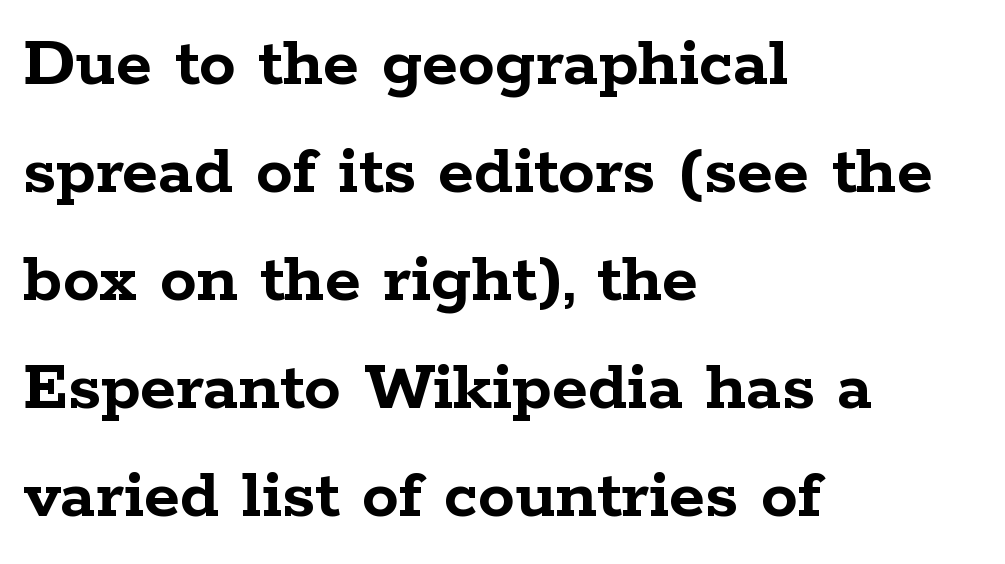
{"serif": "yes", "italic": "no", "bold": "yes", "weight": "semibold", "width": "wide", "stroke_contrast": "low", "x_height": "medium", "monospaced": "no", "underline": "no", "align": "left", "line_spacing": "normal", "line_spacing_ratio": 1.46, "letter_spacing": "normal", "letter_spacing_em": 0.0, "glyph_px": 74}
